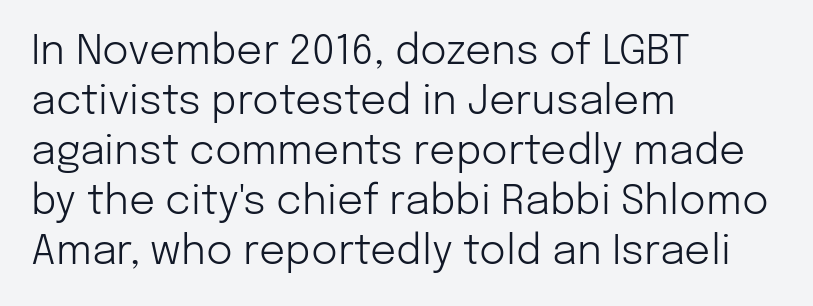
{"serif": "no", "italic": "no", "bold": "no", "weight": "light", "width": "normal", "stroke_contrast": "low", "x_height": "medium", "monospaced": "no", "underline": "no", "align": "left", "line_spacing_ratio": 1.22, "letter_spacing": "normal", "letter_spacing_em": 0.0, "glyph_px": 41}
